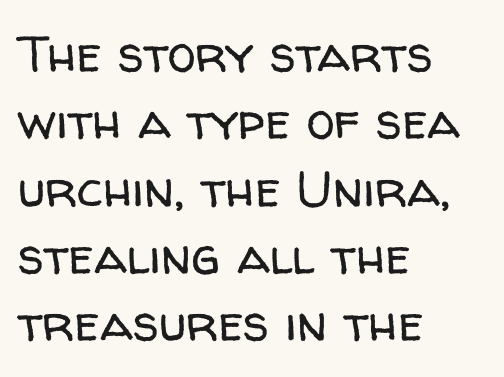
Q: Is the text bold? A: No.
Q: Is the text italic (slanted)? A: No, it is upright.
Q: Is the typeface a serif or a sans-serif typeface? A: Sans-serif.
Q: Is the text underlined? A: No.
Q: How is the paragraph aligned? A: Left-aligned.
Q: Is the spacing between letters normal or unusually wide? A: Normal.
Q: Is the spacing between lines tight, normal or loose? A: Normal.
Q: Width (condensed, normal, or wide)? A: Normal.
Q: Stroke contrast? A: Low.
Q: x-height? A: Medium.
Q: Monospaced? A: No.
